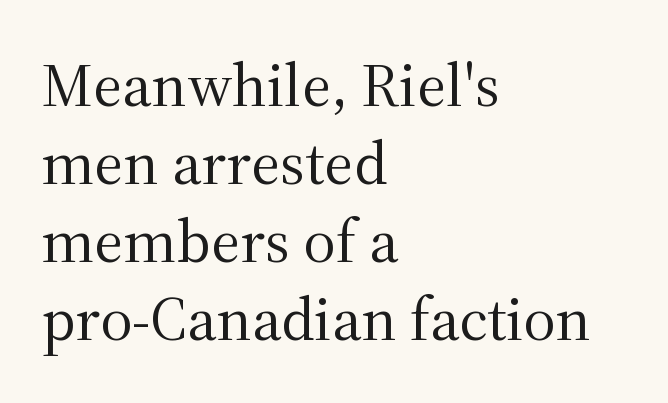
The image shows 62 px regular-weight serif type, upright; set left-aligned, normal line spacing (1.26x), normal letter spacing, not underlined; medium stroke contrast and a medium x-height.
